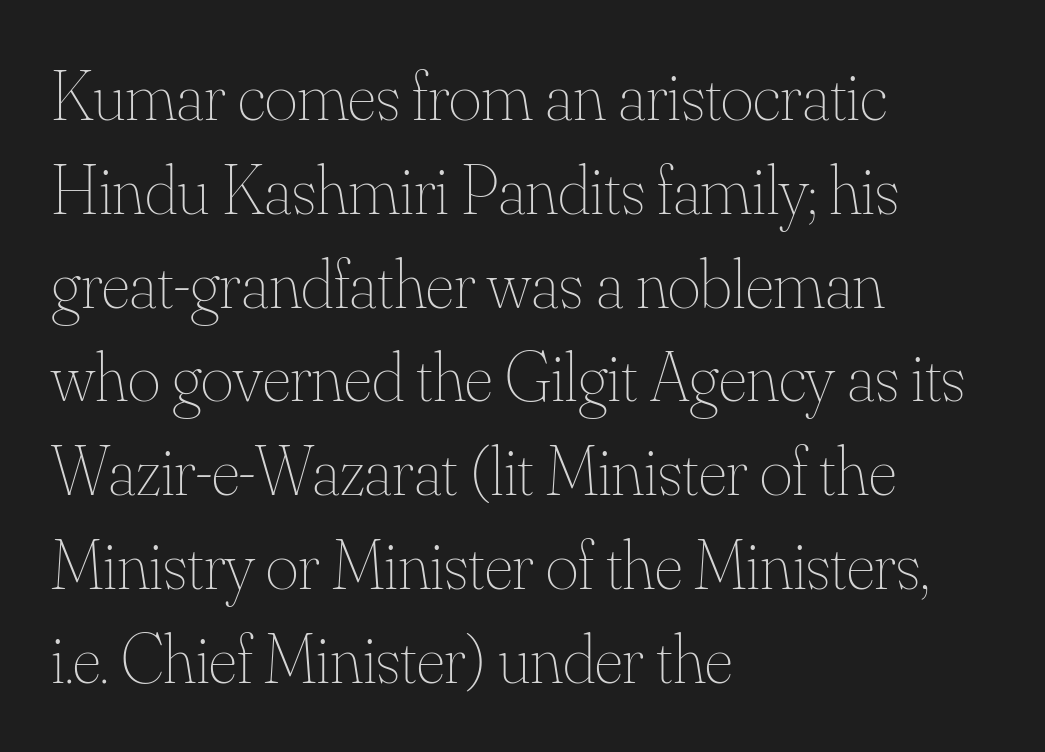
Which margin do the lines hug? The left one — the right edge is uneven. Each letter keeps its own natural width here, so spacing adapts to shape. How would I describe the line gaps? Plain and ordinary. Letters have the restrained weight of plain body copy at most. Italic: no, the glyphs are upright roman.
